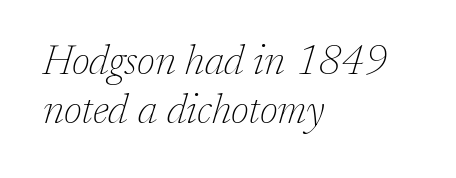
Q: Is the text bold? A: No.
Q: Is the text italic (slanted)? A: Yes, it leans right by about 17 degrees.
Q: Is the typeface a serif or a sans-serif typeface? A: Serif.
Q: Is the text underlined? A: No.
Q: How is the paragraph aligned? A: Left-aligned.
Q: Is the spacing between letters normal or unusually wide? A: Normal.
Q: Width (condensed, normal, or wide)? A: Normal.
Q: Stroke contrast? A: Low.
Q: x-height? A: Medium.
Q: Monospaced? A: No.
